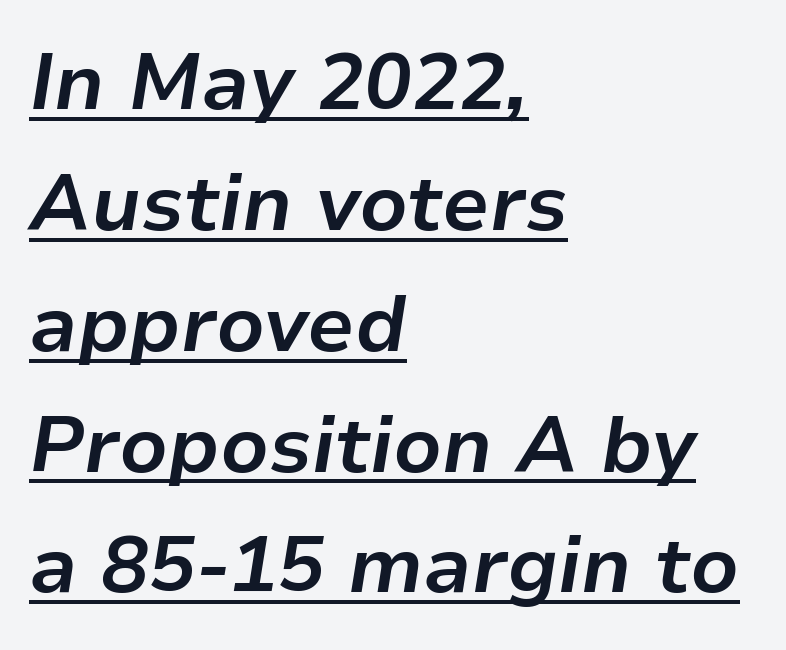
Q: Is the text bold? A: Yes.
Q: Is the text italic (slanted)? A: Yes, it leans right by about 9 degrees.
Q: Is the text underlined? A: Yes.
Q: How is the paragraph aligned? A: Left-aligned.
Q: Is the spacing between letters normal or unusually wide? A: Normal.
Q: Is the spacing between lines tight, normal or loose? A: Normal.
Q: Width (condensed, normal, or wide)? A: Normal.
Q: Stroke contrast? A: Low.
Q: x-height? A: Medium.
Q: Monospaced? A: No.
